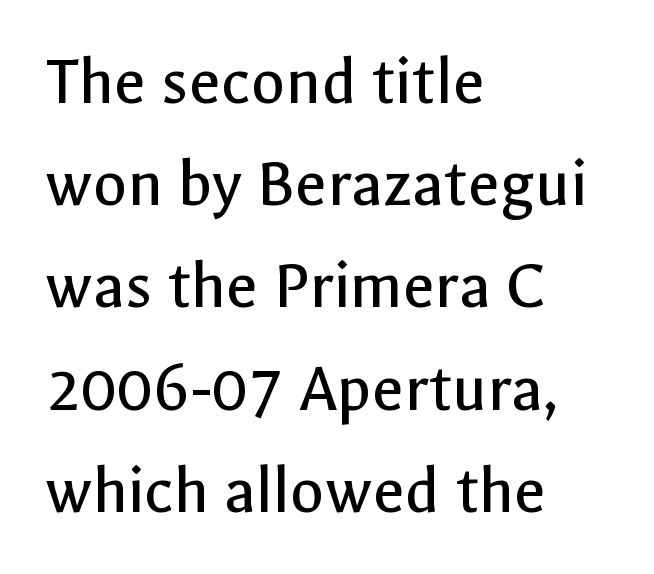
Q: Is the text bold? A: No.
Q: Is the text italic (slanted)? A: No, it is upright.
Q: Is the typeface a serif or a sans-serif typeface? A: Sans-serif.
Q: Is the text underlined? A: No.
Q: How is the paragraph aligned? A: Left-aligned.
Q: Is the spacing between letters normal or unusually wide? A: Normal.
Q: Is the spacing between lines tight, normal or loose? A: Normal.
Q: Width (condensed, normal, or wide)? A: Normal.
Q: x-height? A: Medium.
Q: Monospaced? A: No.
